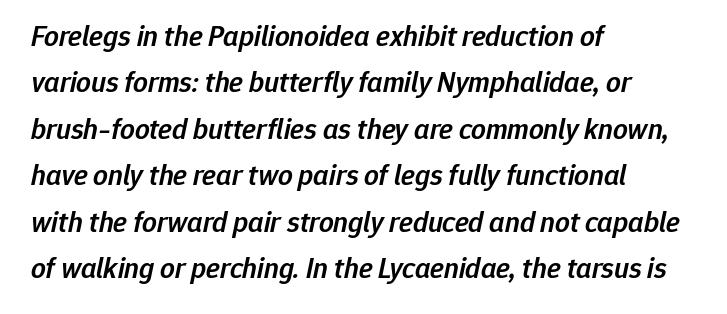
Standard letterfit; no display-style spreading of the glyphs. Spacing verdict: proportional, widths tailored to each character. Glance below the letters and you will spot only blank space. The font's italic variant was chosen for this text.
